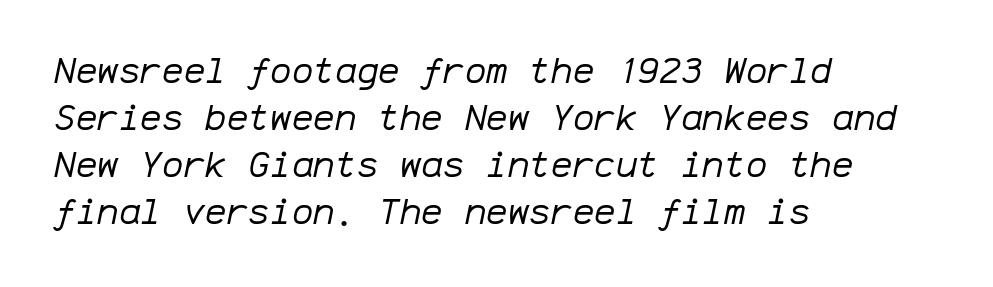
{"italic": "yes", "lean": "right", "slant_degrees": 12, "bold": "no", "weight": "regular", "width": "normal", "stroke_contrast": "low", "x_height": "medium", "monospaced": "yes", "underline": "no", "align": "left", "line_spacing": "normal", "line_spacing_ratio": 1.31, "letter_spacing": "normal", "letter_spacing_em": 0.0, "glyph_px": 36}
